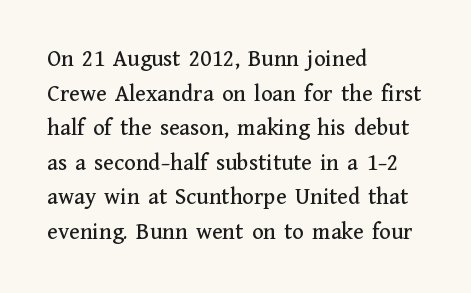
The compositor pushed each line to the left boundary. Compared with typical paragraphs, the rows here are spaced about the same. Here the glyphs are tracked normally, forming tight word shapes. Check the space under the baseline: it is left empty. You can tell it's not italic because the verticals are truly vertical.
